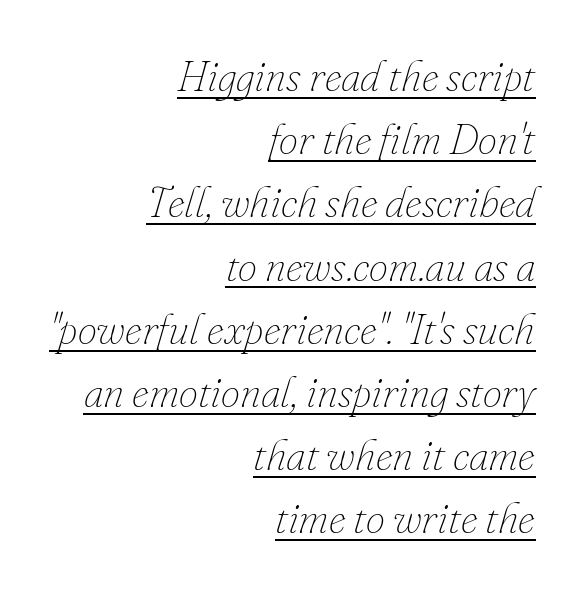
{"italic": "yes", "lean": "right", "slant_degrees": 16, "bold": "no", "weight": "thin", "width": "normal", "stroke_contrast": "low", "x_height": "small", "monospaced": "no", "underline": "yes", "align": "right", "line_spacing": "normal", "line_spacing_ratio": 1.47, "letter_spacing": "normal", "letter_spacing_em": 0.0, "glyph_px": 43}
